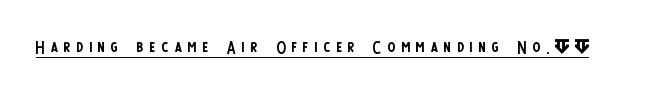
The image shows 23 px text type, upright; set unusually wide letter spacing (+0.26 em), underlined.
